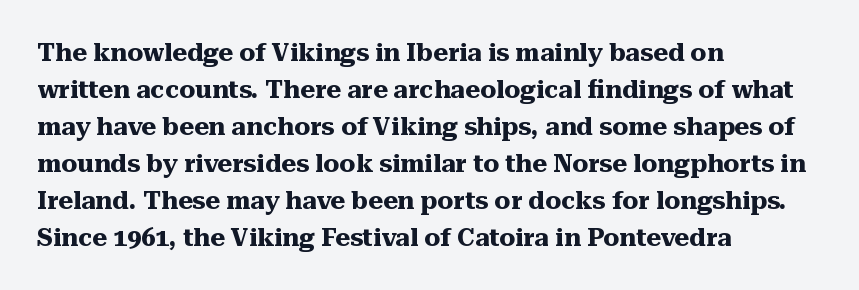
The image shows 25 px bold type, upright; set left-aligned, normal line spacing (1.48x), normal letter spacing, not underlined.
